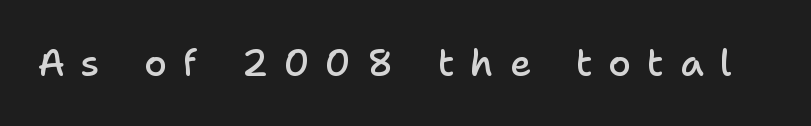
No italicization has been applied; the sample stays upright. No feet cap the strokes, marking this as sans-serif type. The strokes are fattened partway — semibold, not bold. Characters follow at a spacing far wider than the type designer built in. Nobody drew a line under any word here. Is this a fixed-width face? No — the glyphs have proportional, varying widths.
